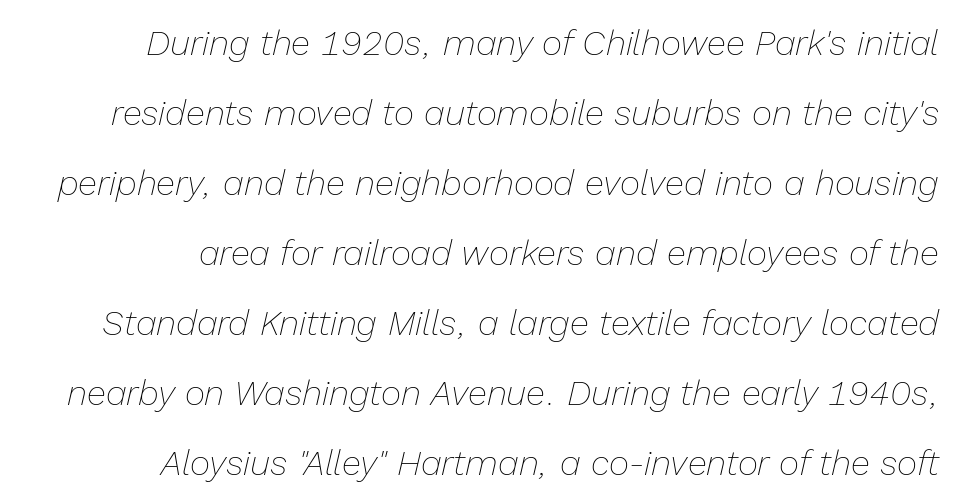
{"italic": "yes", "lean": "right", "slant_degrees": 13, "bold": "no", "weight": "thin", "width": "normal", "stroke_contrast": "low", "x_height": "medium", "monospaced": "no", "underline": "no", "align": "right", "line_spacing": "loose", "line_spacing_ratio": 2.0, "letter_spacing": "normal", "letter_spacing_em": 0.0, "glyph_px": 35}
